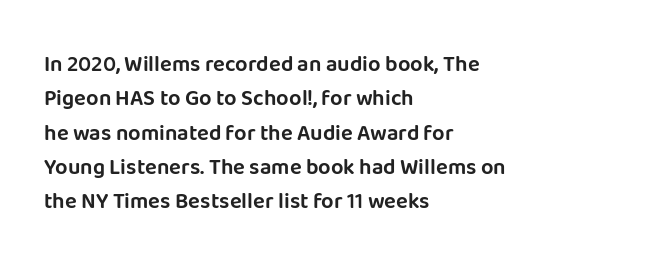
The image shows 22 px text type, upright; set left-aligned, normal line spacing (1.56x), normal letter spacing, not underlined.
